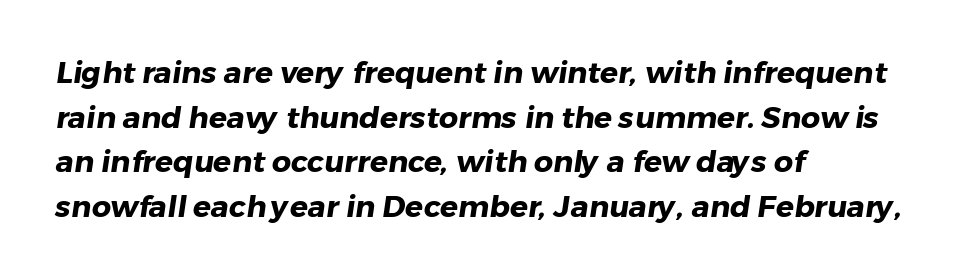
The image shows 30 px heavy sans-serif type; set left-aligned, normal line spacing (1.49x), normal letter spacing, not underlined; low stroke contrast and a medium x-height.
